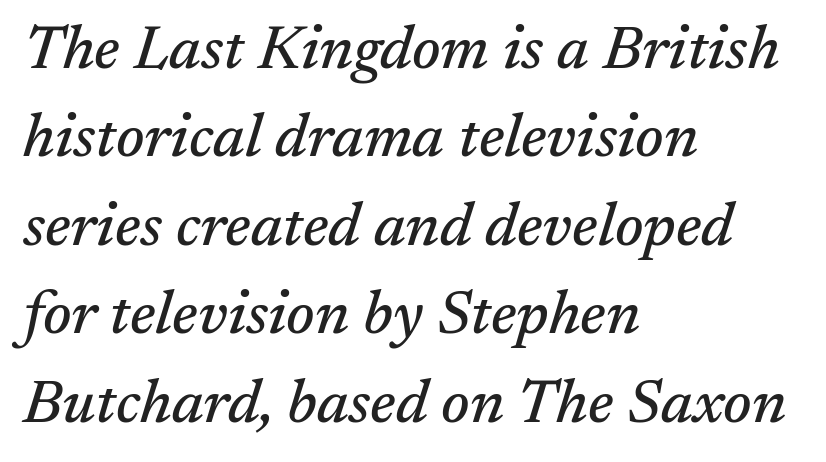
The face used here is seriffed, in the tradition of book romans. In terms of posture, this sample is oblique. Spacing verdict: proportional, widths tailored to each character. Words appear dense and cohesive because spacing is normal. Leading matches the norm, producing a regular column. The strip under each line holds only bare page.
